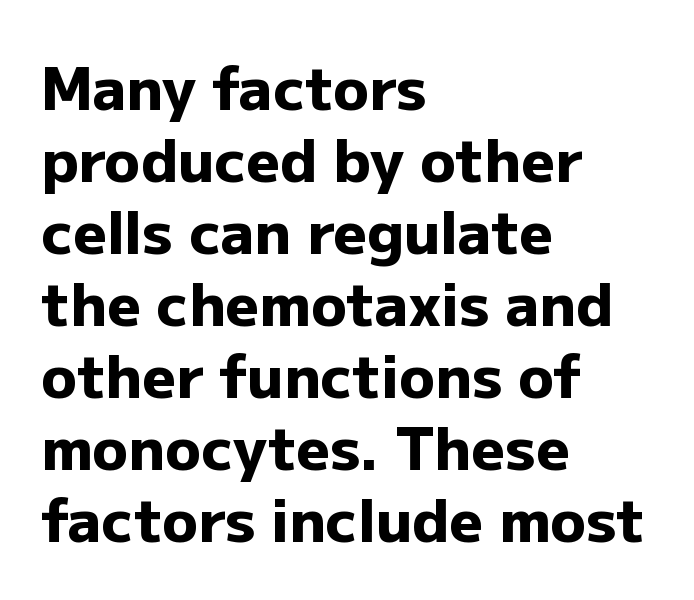
Emphasis by weight is at full strength: bold. The letters stand straight up with perfectly vertical stems. Note the varied advance widths — an 'i' is clearly narrower than an 'm'. Check the space under the baseline: it is left empty. The lines are quadded left. Words appear dense and cohesive because spacing is normal.
